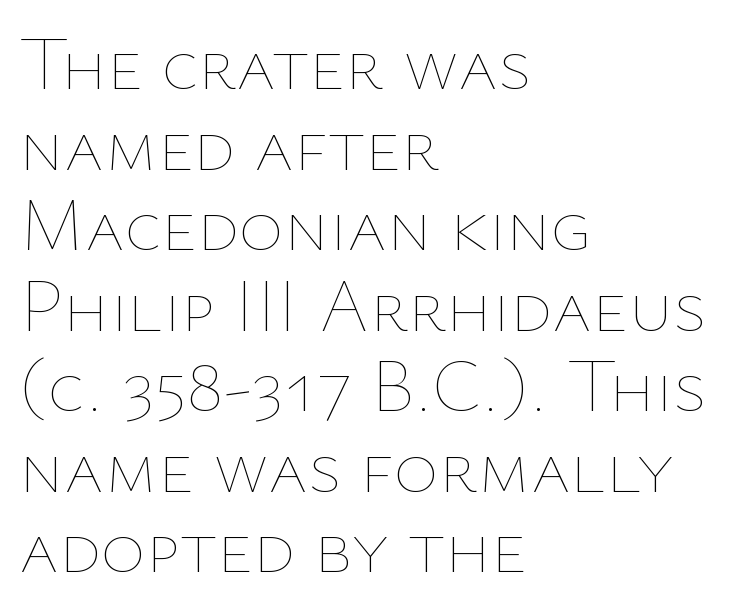
The image shows 76 px thin type, upright; set left-aligned, tight line spacing (1.06x), normal letter spacing, not underlined; low stroke contrast and a medium x-height.
